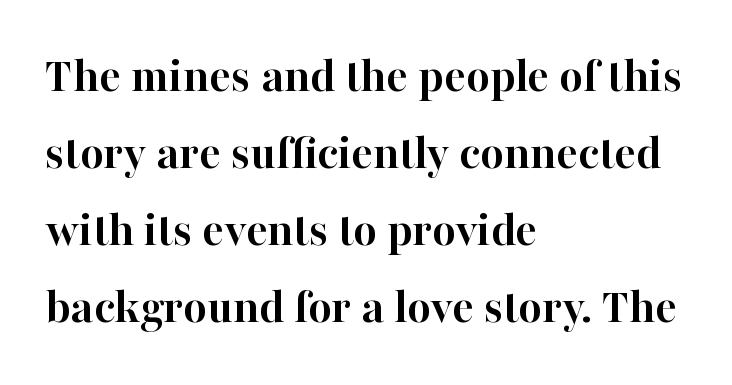
Q: Is the text bold? A: Yes.
Q: Is the text italic (slanted)? A: No, it is upright.
Q: Is the typeface a serif or a sans-serif typeface? A: Serif.
Q: Is the text underlined? A: No.
Q: How is the paragraph aligned? A: Left-aligned.
Q: Is the spacing between letters normal or unusually wide? A: Normal.
Q: Is the spacing between lines tight, normal or loose? A: Normal.
Q: Width (condensed, normal, or wide)? A: Normal.
Q: Stroke contrast? A: High.
Q: x-height? A: Medium.
Q: Monospaced? A: No.
